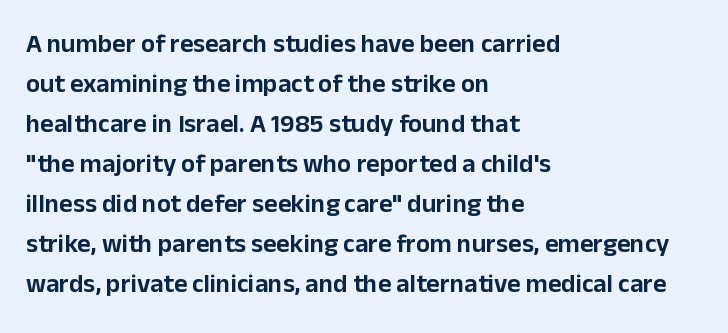
{"italic": "no", "underline": "no", "align": "left", "line_spacing": "normal", "line_spacing_ratio": 1.54, "letter_spacing": "normal", "letter_spacing_em": 0.0, "glyph_px": 26}
